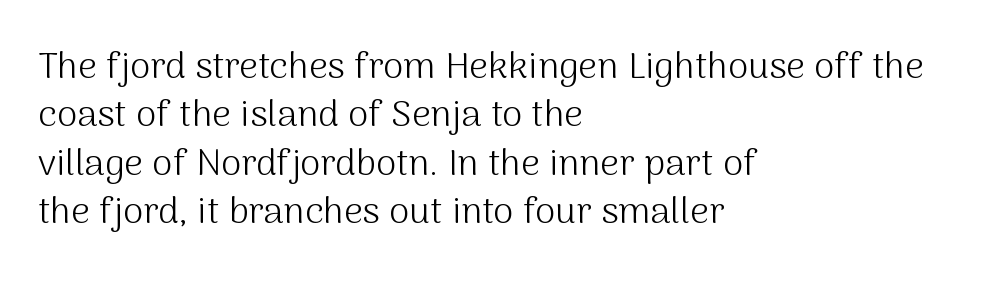
The image shows 37 px light sans-serif type, upright; set left-aligned, normal line spacing (1.31x), normal letter spacing, not underlined; medium stroke contrast and a medium x-height.
